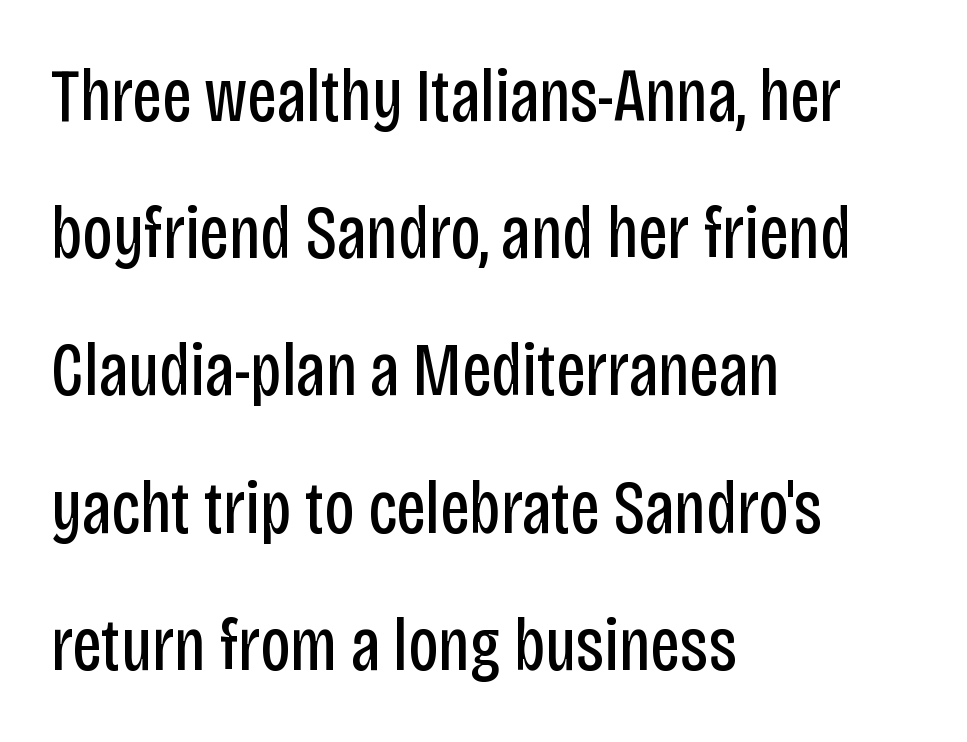
The image shows 75 px regular-weight, condensed sans-serif type, upright; set left-aligned, line spacing 1.83x, normal letter spacing, not underlined; low stroke contrast and a large x-height.
